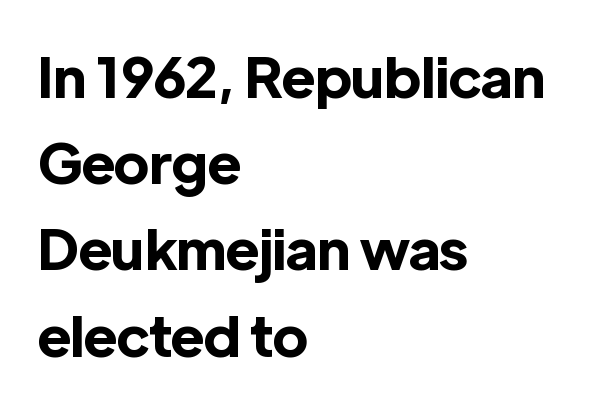
{"serif": "no", "italic": "no", "bold": "yes", "weight": "bold", "width": "normal", "x_height": "medium", "monospaced": "no", "underline": "no", "align": "left", "line_spacing": "normal", "line_spacing_ratio": 1.54, "letter_spacing": "normal", "letter_spacing_em": 0.0, "glyph_px": 56}
